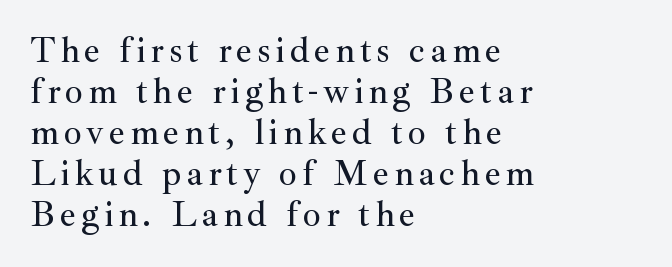
Q: Is the text italic (slanted)? A: No, it is upright.
Q: Is the typeface a serif or a sans-serif typeface? A: Serif.
Q: Is the text underlined? A: No.
Q: How is the paragraph aligned? A: Left-aligned.
Q: Is the spacing between lines tight, normal or loose? A: Tight.
Q: Width (condensed, normal, or wide)? A: Normal.
Q: Stroke contrast? A: Medium.
Q: x-height? A: Small.
Q: Monospaced? A: No.
